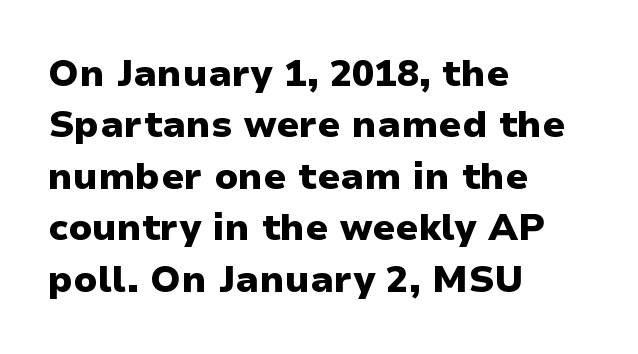
{"serif": "no", "italic": "no", "bold": "yes", "weight": "heavy", "width": "normal", "stroke_contrast": "low", "x_height": "medium", "monospaced": "no", "underline": "no", "align": "left", "line_spacing": "normal", "line_spacing_ratio": 1.39, "letter_spacing": "normal", "letter_spacing_em": 0.0, "glyph_px": 37}
